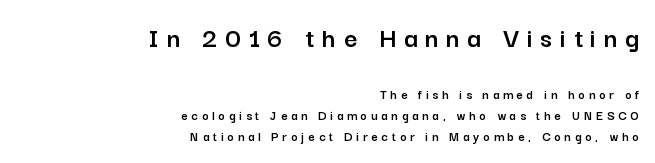
Q: Is the text italic (slanted)? A: No, it is upright.
Q: Is the typeface a serif or a sans-serif typeface? A: Sans-serif.
Q: Is the text underlined? A: No.
Q: How is the paragraph aligned? A: Right-aligned.
Q: Is the spacing between letters normal or unusually wide? A: Unusually wide.
Q: Is the spacing between lines tight, normal or loose? A: Normal.
Q: Which block of text is set in a larger size, the first (top) or the second (bottom)? A: The first (top) one.
Q: Width (condensed, normal, or wide)? A: Normal.
Q: Stroke contrast? A: Low.
Q: x-height? A: Medium.
Q: Monospaced? A: No.
